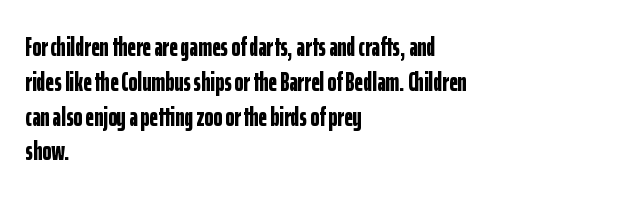
The image shows 27 px bold type, upright; set left-aligned, normal line spacing (1.29x), normal letter spacing, not underlined.
